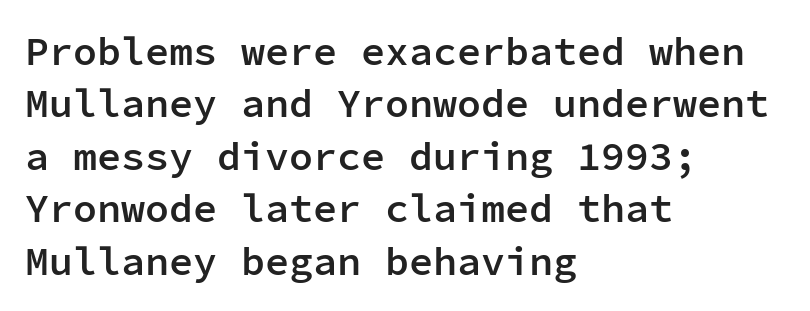
{"serif": "no", "italic": "no", "bold": "semi", "weight": "semibold", "width": "normal", "stroke_contrast": "low", "x_height": "medium", "monospaced": "yes", "underline": "no", "align": "left", "line_spacing": "normal", "line_spacing_ratio": 1.31, "letter_spacing": "normal", "letter_spacing_em": 0.0, "glyph_px": 40}
